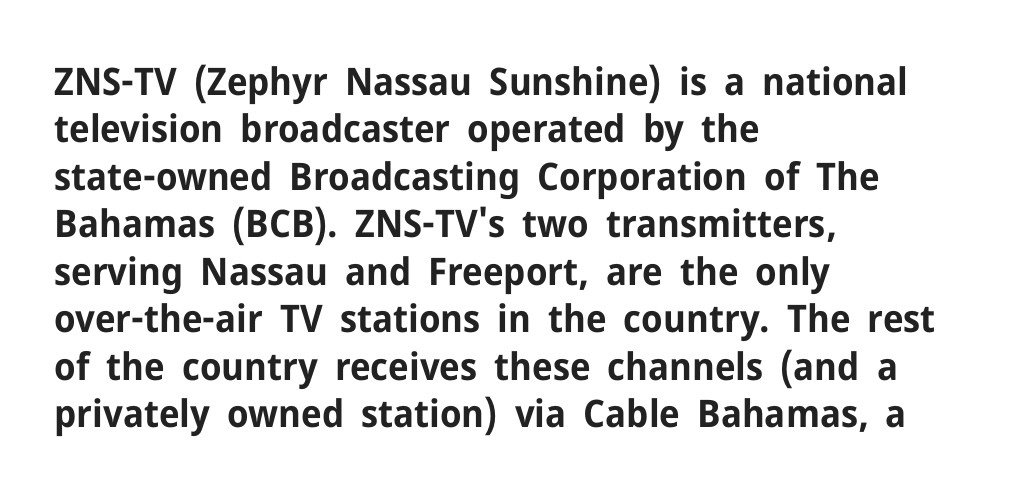
The image shows 38 px bold sans-serif type, upright; set left-aligned, normal line spacing (1.25x), normal letter spacing, not underlined; low stroke contrast and a medium x-height.
